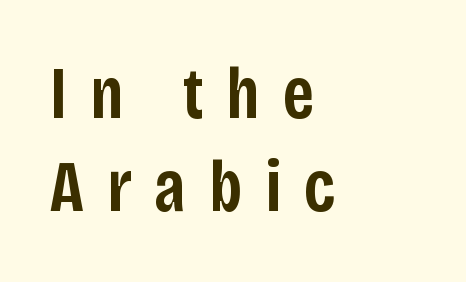
Q: Is the text bold? A: Semi-bold.
Q: Is the text italic (slanted)? A: No, it is upright.
Q: Is the typeface a serif or a sans-serif typeface? A: Sans-serif.
Q: Is the text underlined? A: No.
Q: How is the paragraph aligned? A: Left-aligned.
Q: Is the spacing between letters normal or unusually wide? A: Unusually wide.
Q: Is the spacing between lines tight, normal or loose? A: Normal.
Q: Width (condensed, normal, or wide)? A: Condensed.
Q: Stroke contrast? A: Low.
Q: x-height? A: Large.
Q: Monospaced? A: No.
